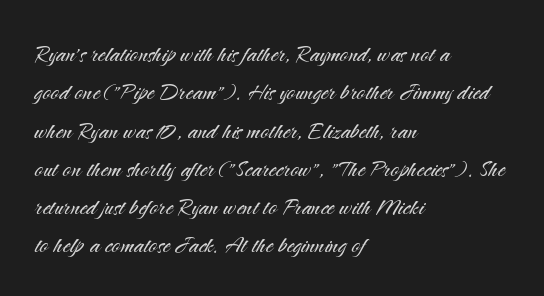
Q: Is the text bold? A: No.
Q: Is the text italic (slanted)? A: Yes.
Q: Is the typeface a serif or a sans-serif typeface? A: Sans-serif.
Q: Is the text underlined? A: No.
Q: How is the paragraph aligned? A: Left-aligned.
Q: Is the spacing between letters normal or unusually wide? A: Normal.
Q: Is the spacing between lines tight, normal or loose? A: Normal.
Q: Width (condensed, normal, or wide)? A: Normal.
Q: Stroke contrast? A: Medium.
Q: x-height? A: Small.
Q: Monospaced? A: No.
